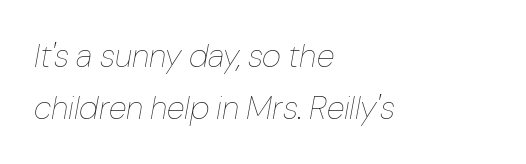
Q: Is the text bold? A: No.
Q: Is the text italic (slanted)? A: Yes, it leans right by about 10 degrees.
Q: Is the text underlined? A: No.
Q: How is the paragraph aligned? A: Left-aligned.
Q: Is the spacing between letters normal or unusually wide? A: Normal.
Q: Is the spacing between lines tight, normal or loose? A: Normal.
Q: Width (condensed, normal, or wide)? A: Normal.
Q: Stroke contrast? A: Low.
Q: x-height? A: Medium.
Q: Monospaced? A: No.
